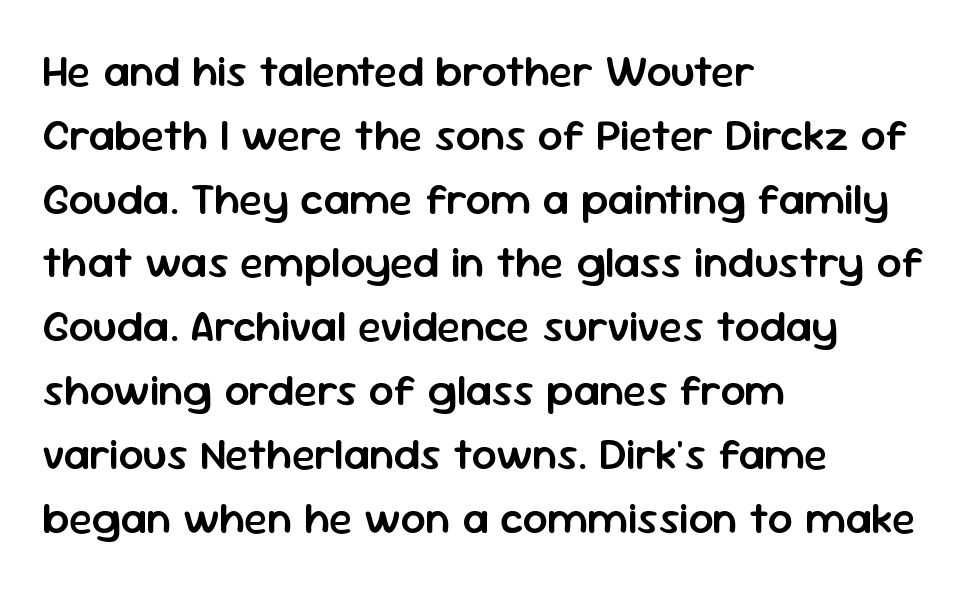
{"serif": "no", "italic": "no", "bold": "semi", "weight": "semibold", "width": "normal", "stroke_contrast": "low", "x_height": "medium", "monospaced": "no", "underline": "no", "align": "left", "line_spacing": "normal", "line_spacing_ratio": 1.45, "letter_spacing": "normal", "letter_spacing_em": 0.0, "glyph_px": 44}
